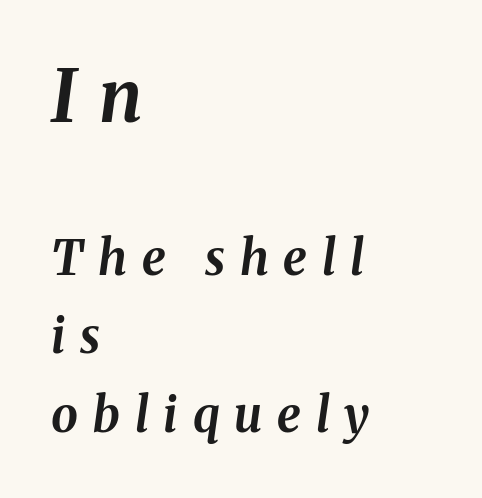
{"italic": "yes", "lean": "right", "slant_degrees": 8, "bold": "yes", "weight": "bold", "width": "normal", "stroke_contrast": "medium", "x_height": "medium", "monospaced": "no", "underline": "no", "align": "left", "line_spacing": "normal", "line_spacing_ratio": 1.64, "letter_spacing": "wide", "letter_spacing_em": 0.31, "larger_block": "first", "size_ratio": 1.5, "glyph_px": 72}
